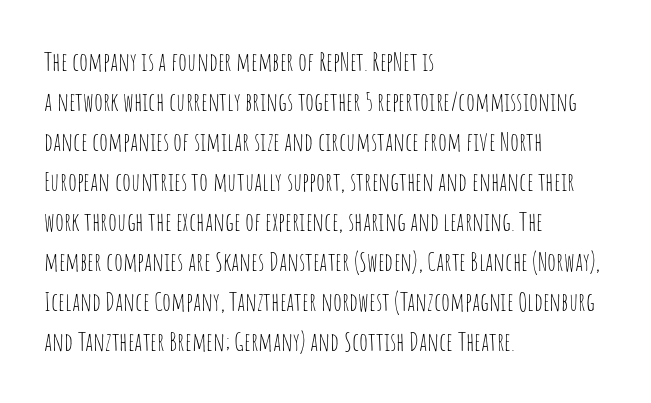
{"italic": "no", "bold": "no", "underline": "no", "align": "left", "line_spacing": "normal", "line_spacing_ratio": 1.54, "letter_spacing": "normal", "letter_spacing_em": 0.0, "glyph_px": 26}
